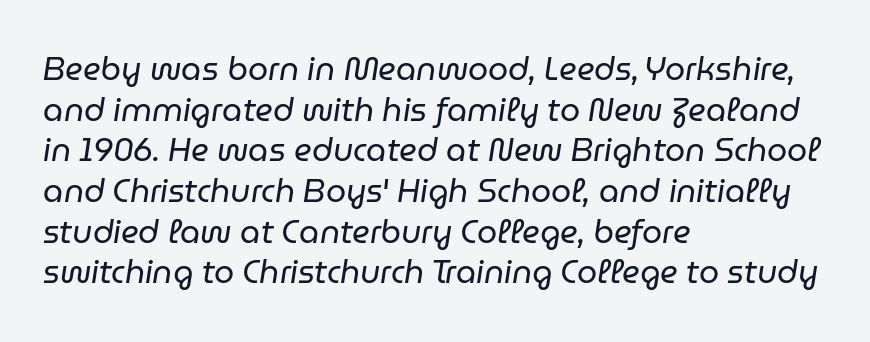
The image shows 32 px regular-weight type, italic (leaning right); set left-aligned, normal line spacing (1.27x), normal letter spacing, not underlined; low stroke contrast and a medium x-height.
